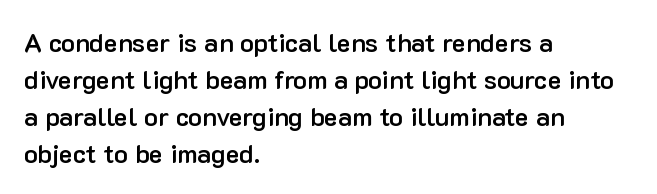
Q: Is the text bold? A: Semi-bold.
Q: Is the text italic (slanted)? A: No, it is upright.
Q: Is the text underlined? A: No.
Q: How is the paragraph aligned? A: Left-aligned.
Q: Is the spacing between letters normal or unusually wide? A: Normal.
Q: Is the spacing between lines tight, normal or loose? A: Normal.
